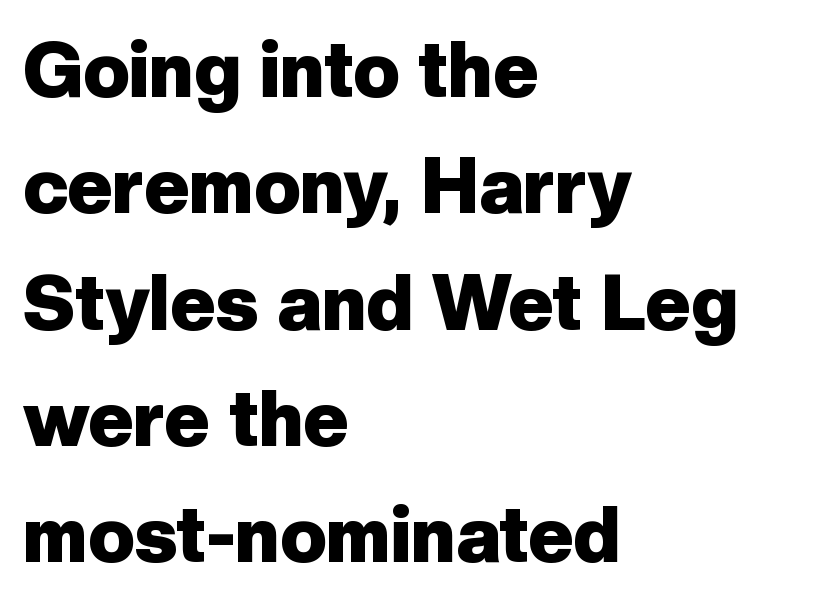
Strokes here are thick enough to call this a true bold. The rendering uses natural spacing where letterforms have individual widths. Is the block centered? No — it sits flush against the left margin. Posture: upright roman. In terms of leading, this rendering sits right in the middle.
